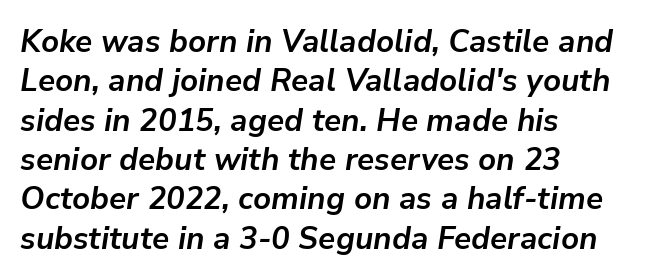
Alignment: flush left. A normal amount of white space separates one row of letters from the next. Each word holds together tightly as a unit, with standard inter-letter gaps. The string is rendered with underlining switched off.
